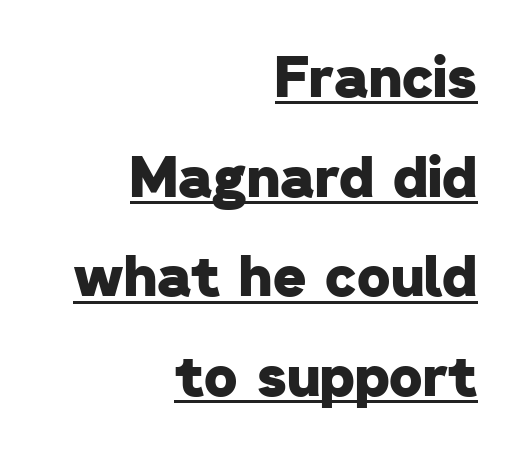
The image shows 57 px heavy sans-serif type; set right-aligned, line spacing 1.75x, normal letter spacing, underlined; low stroke contrast and a medium x-height.
